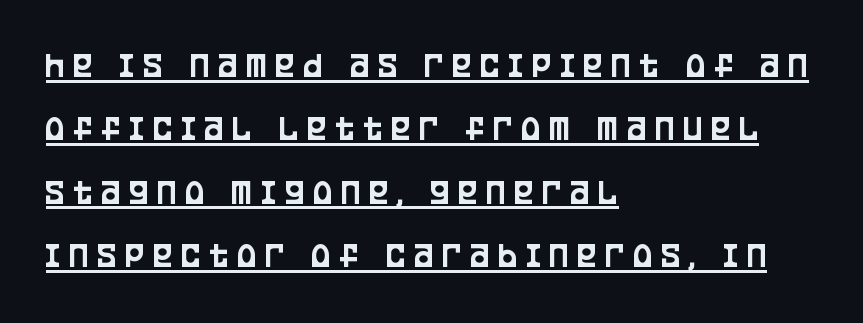
The image shows 36 px condensed sans-serif type, upright; set left-aligned, line spacing 1.76x, unusually wide letter spacing (+0.25 em), underlined; low stroke contrast and a large x-height.
